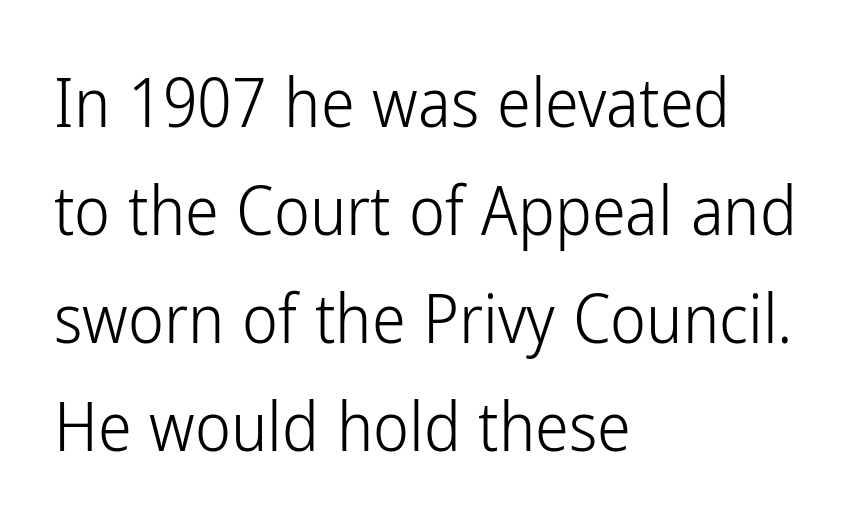
The image shows 68 px light, condensed sans-serif type, upright; set left-aligned, normal line spacing (1.59x), normal letter spacing, not underlined; low stroke contrast and a medium x-height.
